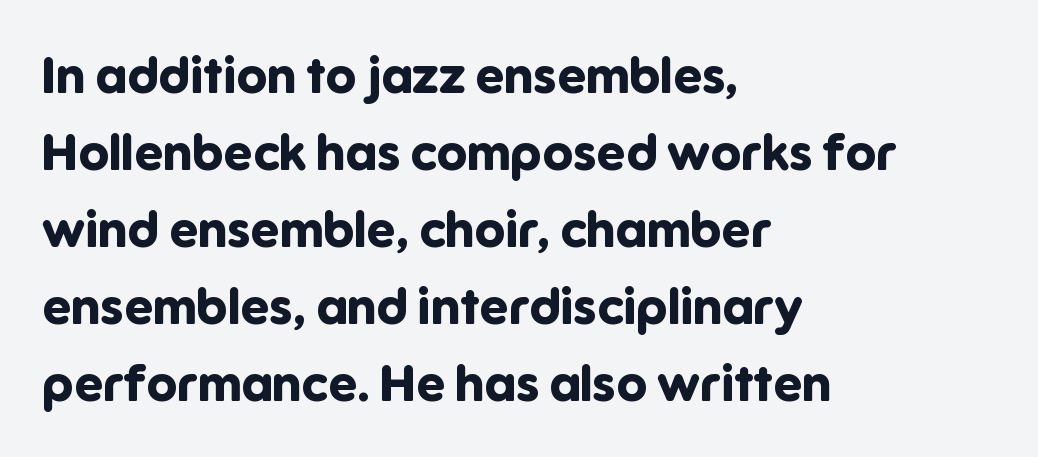
{"serif": "no", "italic": "no", "bold": "yes", "weight": "bold", "width": "normal", "stroke_contrast": "low", "x_height": "medium", "monospaced": "no", "underline": "no", "align": "left", "line_spacing": "normal", "line_spacing_ratio": 1.51, "letter_spacing": "normal", "letter_spacing_em": 0.0, "glyph_px": 51}
